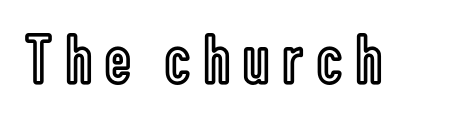
The image shows 72 px condensed type, upright; set not underlined; a medium x-height.
